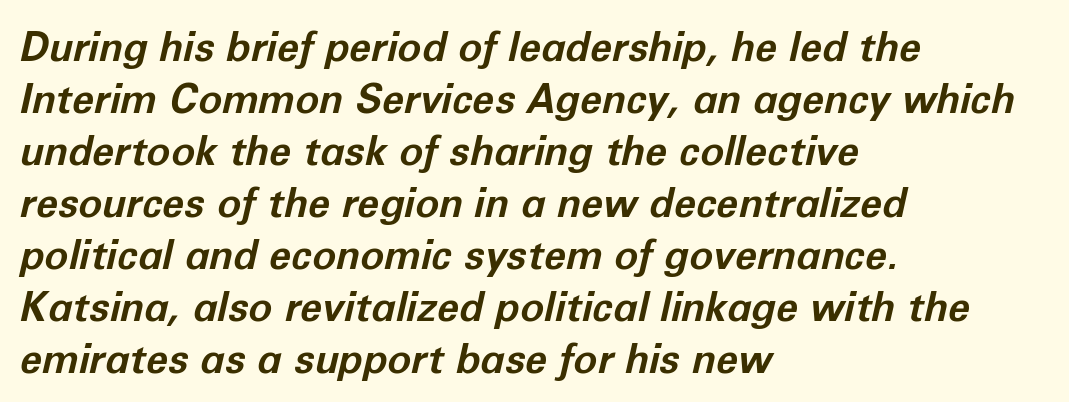
The image shows 40 px bold type, italic (leaning right); set left-aligned, normal line spacing (1.3x), normal letter spacing, not underlined; low stroke contrast and a medium x-height.
